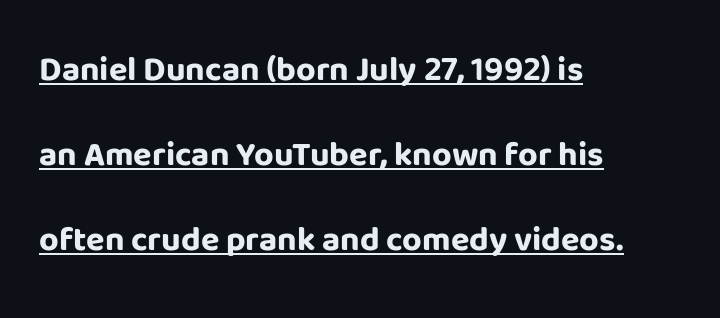
Q: Is the text bold? A: Yes.
Q: Is the text italic (slanted)? A: No, it is upright.
Q: Is the typeface a serif or a sans-serif typeface? A: Sans-serif.
Q: Is the text underlined? A: Yes.
Q: How is the paragraph aligned? A: Left-aligned.
Q: Is the spacing between letters normal or unusually wide? A: Normal.
Q: Is the spacing between lines tight, normal or loose? A: Loose.
Q: Width (condensed, normal, or wide)? A: Normal.
Q: Stroke contrast? A: Low.
Q: x-height? A: Large.
Q: Monospaced? A: No.
